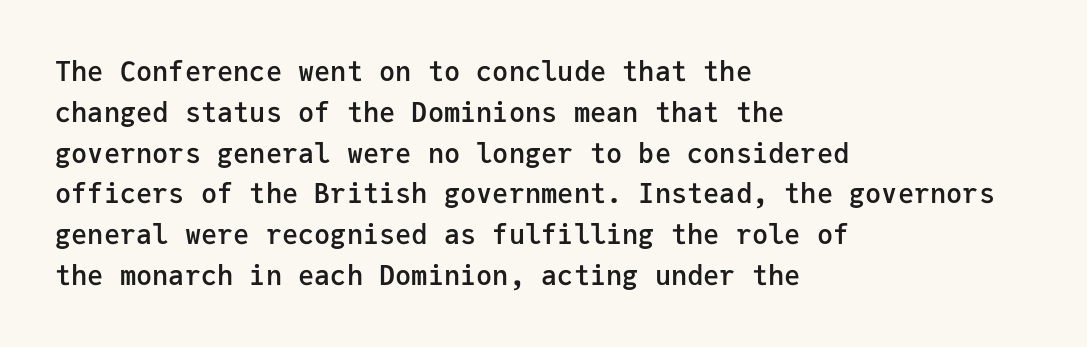
The image shows 27 px text type, upright; set left-aligned, normal line spacing (1.51x), normal letter spacing, not underlined.
